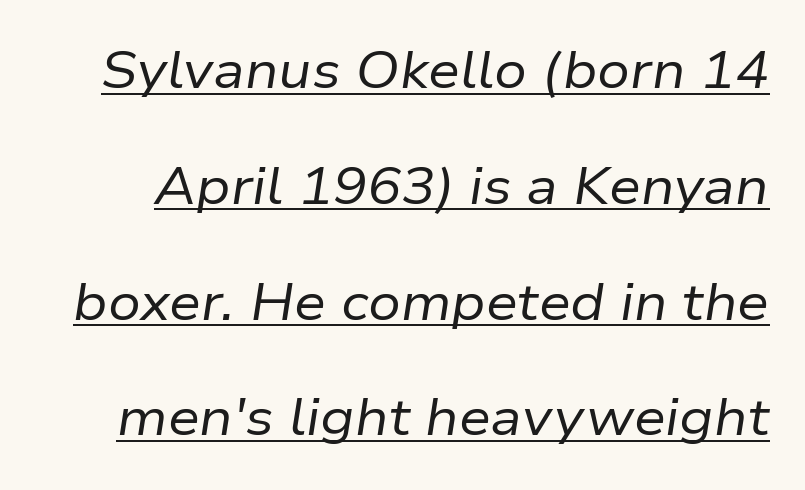
Stems and bowls with no extra thickness — not bold. Yep, that's italic — everything's leaning. Honestly, the underline is the first thing you notice here. Here the glyphs are tracked normally, forming tight word shapes.
